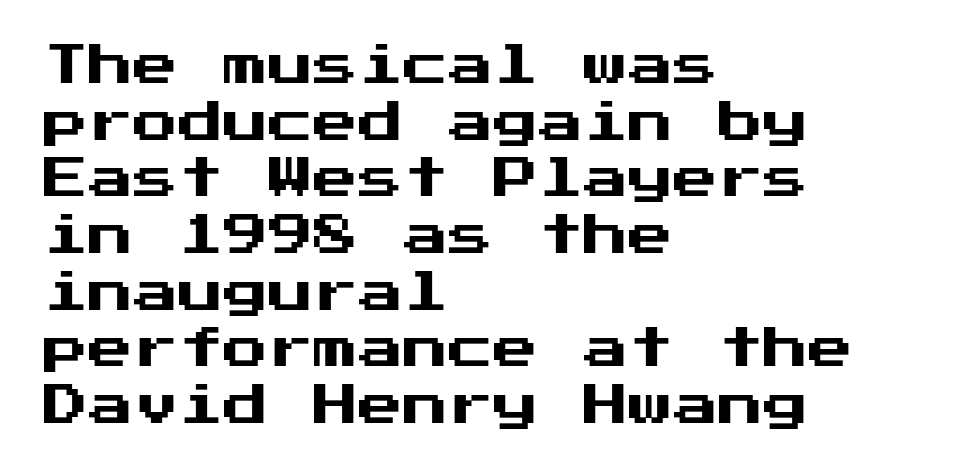
Q: Is the text italic (slanted)? A: No, it is upright.
Q: Is the typeface a serif or a sans-serif typeface? A: Sans-serif.
Q: Is the text underlined? A: No.
Q: How is the paragraph aligned? A: Left-aligned.
Q: Is the spacing between letters normal or unusually wide? A: Normal.
Q: Is the spacing between lines tight, normal or loose? A: Normal.
Q: Width (condensed, normal, or wide)? A: Normal.
Q: Stroke contrast? A: Medium.
Q: x-height? A: Medium.
